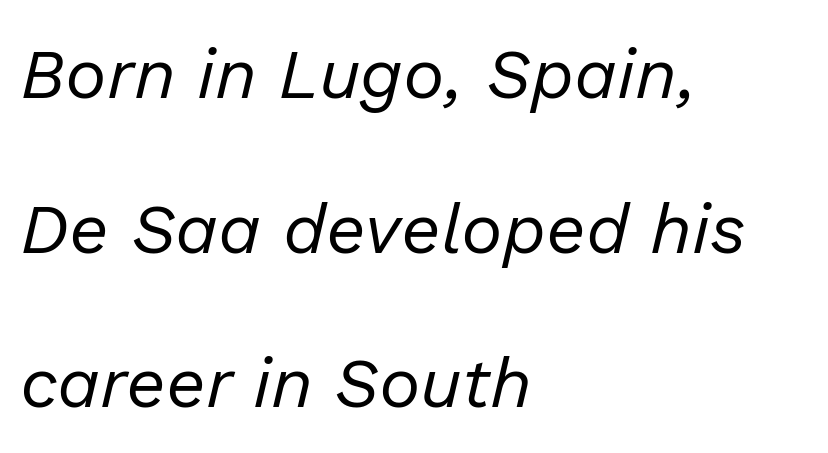
Q: Is the text bold? A: No.
Q: Is the text italic (slanted)? A: Yes, it leans right by about 13 degrees.
Q: Is the text underlined? A: No.
Q: How is the paragraph aligned? A: Left-aligned.
Q: Is the spacing between letters normal or unusually wide? A: Normal.
Q: Is the spacing between lines tight, normal or loose? A: Loose.
Q: Width (condensed, normal, or wide)? A: Normal.
Q: Stroke contrast? A: Low.
Q: x-height? A: Medium.
Q: Monospaced? A: No.
